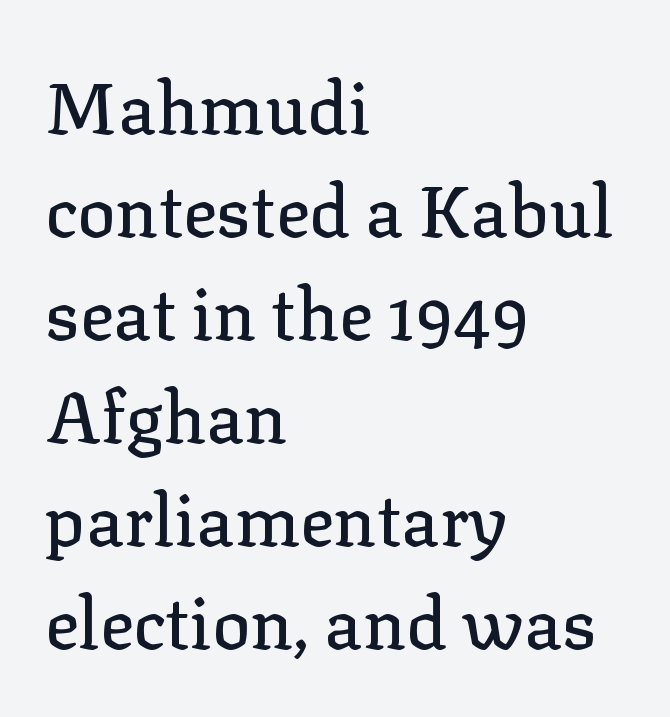
Q: Is the text italic (slanted)? A: No, it is upright.
Q: Is the typeface a serif or a sans-serif typeface? A: Serif.
Q: Is the text underlined? A: No.
Q: How is the paragraph aligned? A: Left-aligned.
Q: Is the spacing between letters normal or unusually wide? A: Normal.
Q: Is the spacing between lines tight, normal or loose? A: Normal.
Q: Width (condensed, normal, or wide)? A: Normal.
Q: Stroke contrast? A: Low.
Q: x-height? A: Medium.
Q: Monospaced? A: No.
